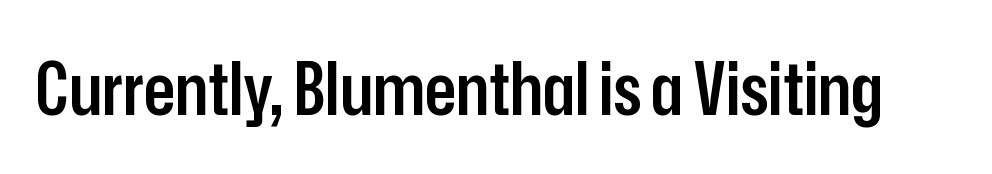
The face used here is proportionally spaced, like ordinary book or web type. The gap between lines stays unmarked. Is there any slant? The stems are plumb. I'd call this a sans setting — the letters go barefoot.
